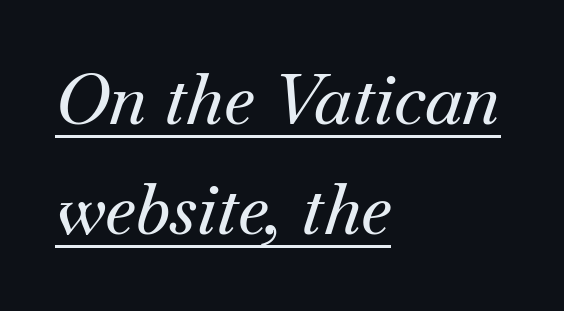
{"serif": "yes", "italic": "yes", "lean": "right", "slant_degrees": 18, "width": "normal", "stroke_contrast": "medium", "x_height": "small", "monospaced": "no", "underline": "yes", "align": "left", "line_spacing": "normal", "line_spacing_ratio": 1.6, "letter_spacing": "normal", "letter_spacing_em": 0.0, "glyph_px": 69}
